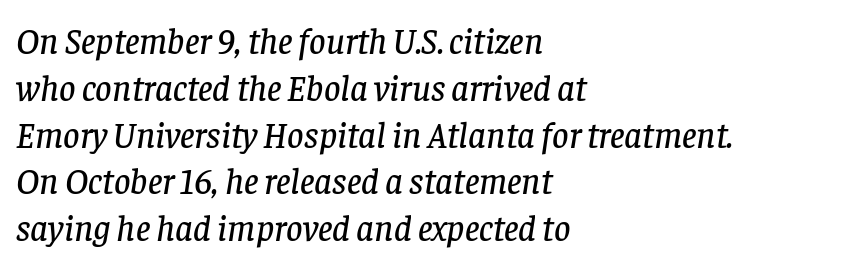
Do the characters align in a grid? No, the font is proportional. Notice how the stems are inclined rather than vertical — that's the hallmark of italics. Short note: letters normally spaced. Short and long lines alike share a common starting point at left.
